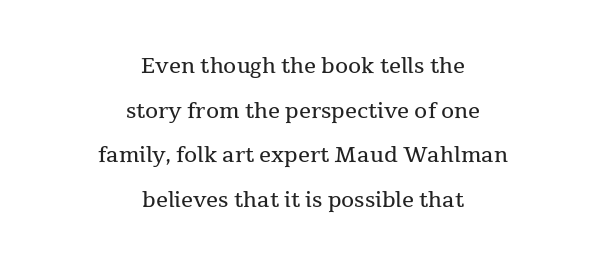
Each word holds together tightly as a unit, with standard inter-letter gaps. In terms of leading, this rendering sits right in the middle. The baseline area is clear. Think standard paragraph weight, or any step lighter than that. The type family on display is of the serif kind.
